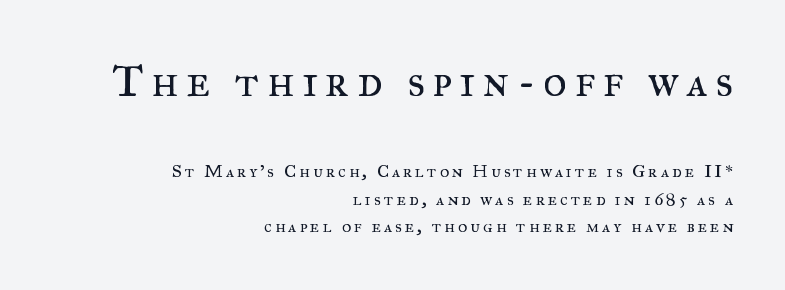
The image shows 46 px regular-weight serif type, upright; set right-aligned, normal line spacing (1.53x), not underlined; the first (top) block is 2.56x larger; medium stroke contrast and a small x-height.
